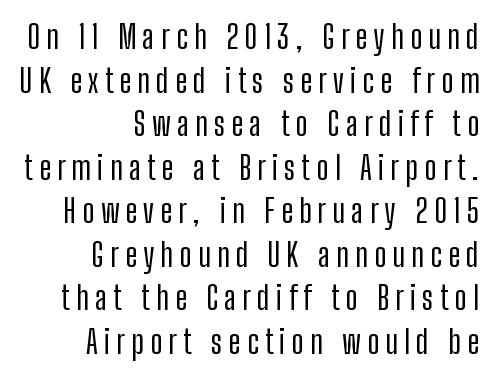
The zone under the glyphs is completely vacant. This is roman type, the default non-slanted kind. This sample has the flowing, uneven cadence of proportional lettering. Serifs: no, the terminals of the letterforms are clean.
